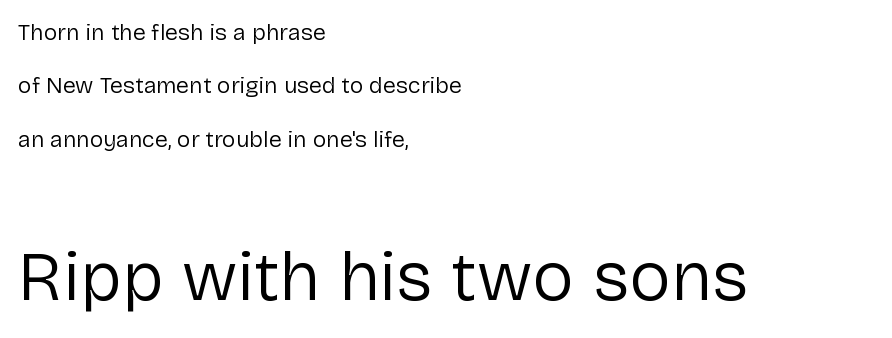
The image shows 70 px regular-weight sans-serif type, upright; set left-aligned, loose line spacing (2.32x), normal letter spacing, not underlined; the second (bottom) block is 3.04x larger; low stroke contrast and a medium x-height.
